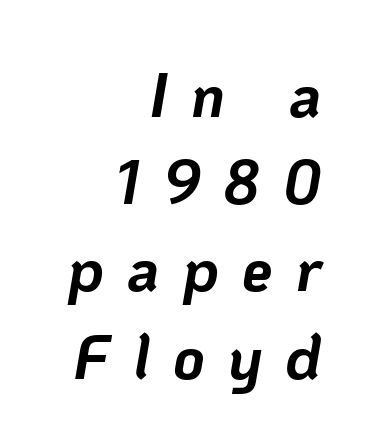
{"italic": "yes", "lean": "right", "slant_degrees": 10, "bold": "yes", "weight": "bold", "width": "normal", "stroke_contrast": "low", "x_height": "medium", "monospaced": "no", "underline": "no", "align": "right", "line_spacing": "normal", "line_spacing_ratio": 1.43, "letter_spacing": "wide", "letter_spacing_em": 0.38, "glyph_px": 61}
